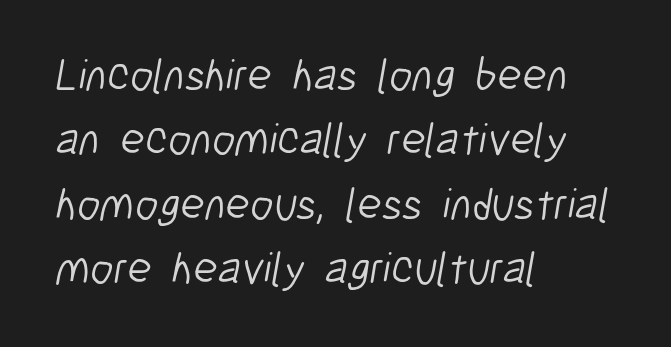
{"serif": "no", "bold": "no", "weight": "light", "width": "condensed", "stroke_contrast": "low", "x_height": "medium", "monospaced": "no", "underline": "no", "align": "left", "line_spacing": "normal", "line_spacing_ratio": 1.43, "letter_spacing": "normal", "letter_spacing_em": 0.0, "glyph_px": 45}
